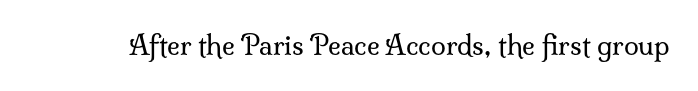
Q: Is the text bold? A: No.
Q: Is the text italic (slanted)? A: No, it is upright.
Q: Is the text underlined? A: No.
Q: Is the spacing between letters normal or unusually wide? A: Normal.
